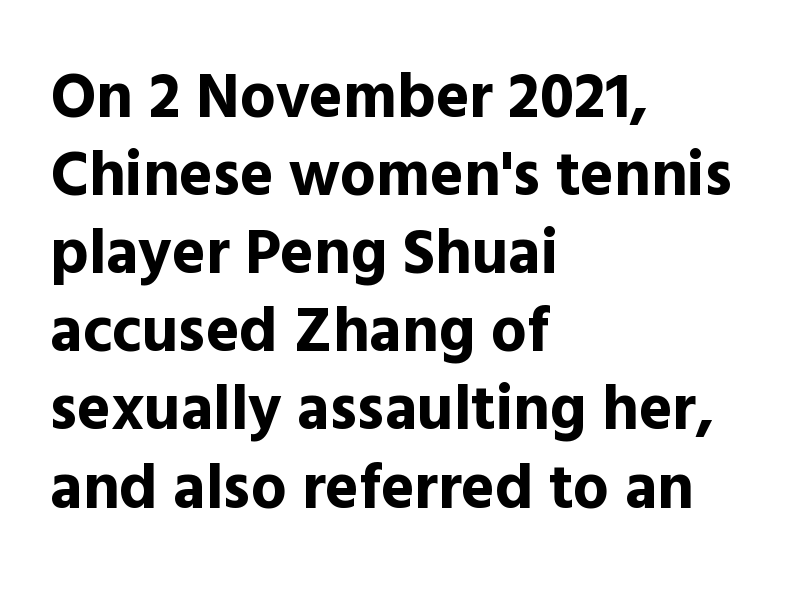
The image shows 63 px bold sans-serif type, upright; set left-aligned, line spacing 1.24x, normal letter spacing, not underlined; a medium x-height.
